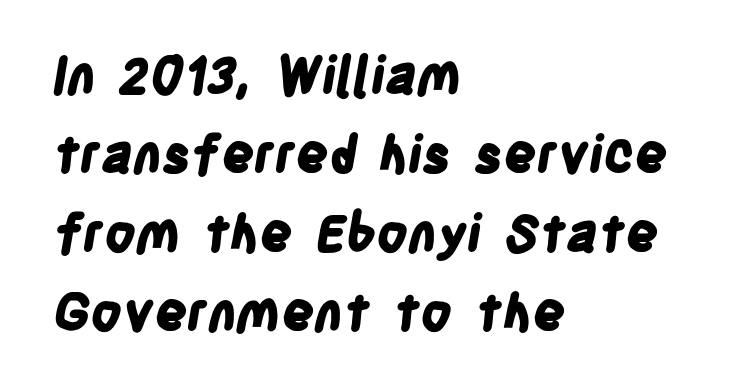
The image shows 51 px bold, condensed sans-serif type; set left-aligned, normal line spacing (1.55x), normal letter spacing, not underlined; low stroke contrast and a large x-height.
